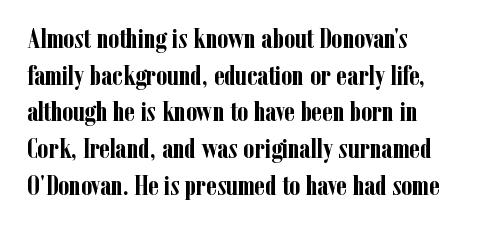
{"serif": "yes", "italic": "no", "bold": "yes", "weight": "semibold", "width": "condensed", "stroke_contrast": "low", "x_height": "medium", "monospaced": "no", "underline": "no", "align": "left", "line_spacing": "normal", "line_spacing_ratio": 1.31, "letter_spacing": "normal", "letter_spacing_em": 0.0, "glyph_px": 28}
